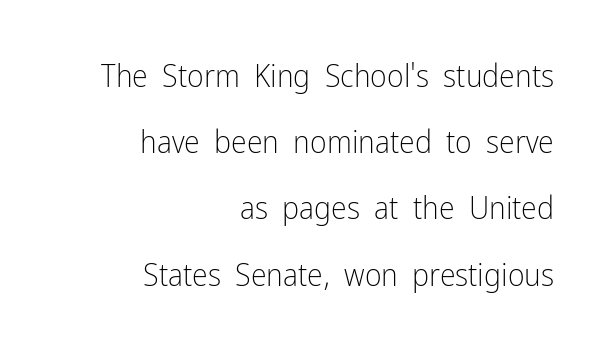
Q: Is the text bold? A: No.
Q: Is the text italic (slanted)? A: No, it is upright.
Q: Is the typeface a serif or a sans-serif typeface? A: Sans-serif.
Q: Is the text underlined? A: No.
Q: How is the paragraph aligned? A: Right-aligned.
Q: Is the spacing between letters normal or unusually wide? A: Normal.
Q: Is the spacing between lines tight, normal or loose? A: Loose.
Q: Width (condensed, normal, or wide)? A: Condensed.
Q: Stroke contrast? A: Low.
Q: x-height? A: Medium.
Q: Monospaced? A: No.
